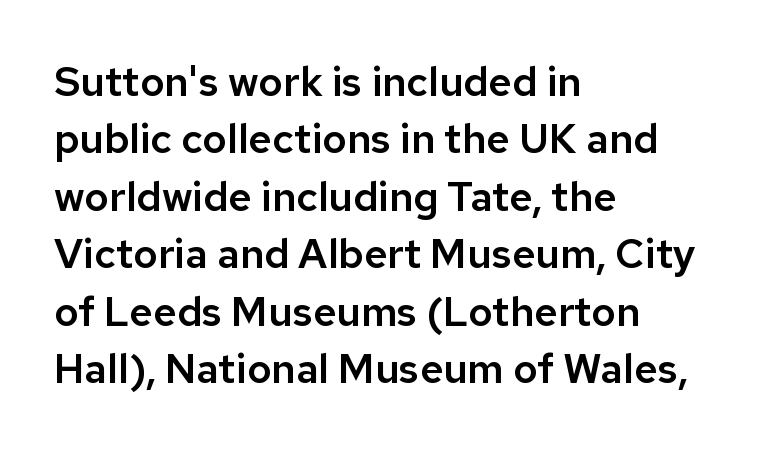
Q: Is the text italic (slanted)? A: No, it is upright.
Q: Is the typeface a serif or a sans-serif typeface? A: Sans-serif.
Q: Is the text underlined? A: No.
Q: How is the paragraph aligned? A: Left-aligned.
Q: Is the spacing between letters normal or unusually wide? A: Normal.
Q: Is the spacing between lines tight, normal or loose? A: Normal.
Q: Width (condensed, normal, or wide)? A: Normal.
Q: Stroke contrast? A: Low.
Q: x-height? A: Medium.
Q: Monospaced? A: No.
